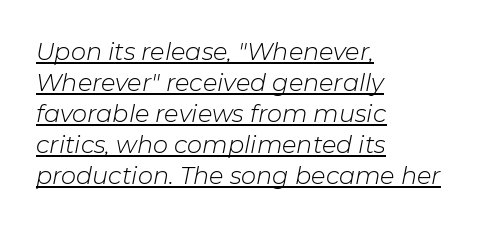
On a weight scale, this lands at 450 or below. One glance says typical: line gaps are just what's usual. Each word holds together tightly as a unit, with standard inter-letter gaps. Visually the block forms a straight wall on the left and a jagged coastline on the right. Underlining? Definitely there. This sample uses an oblique cut, with every glyph tilted off the vertical.
